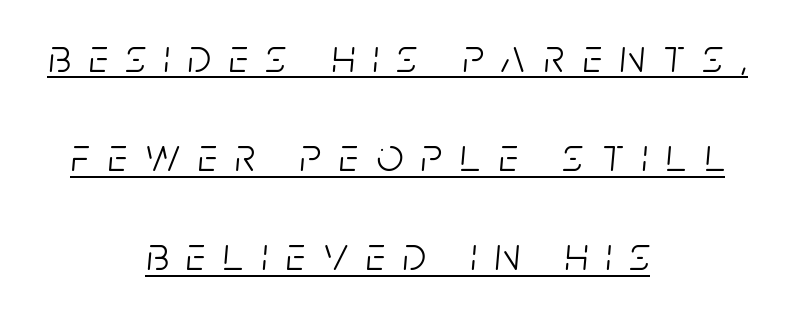
The image shows 47 px light, condensed type, italic (leaning right); set centered, loose line spacing (2.11x), unusually wide letter spacing (+0.39 em), underlined; low stroke contrast and a large x-height.
